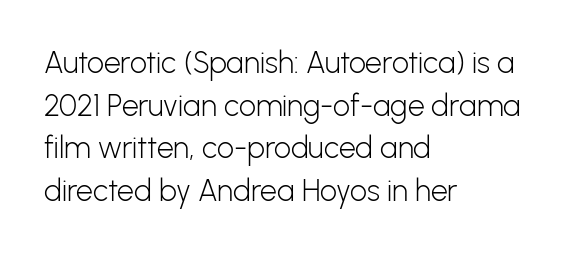
Unlike italic type, these characters show no tilt at all. Reading down the block, your eye returns to a fixed left position each line. The horizontal fit of the characters is conventional and even. Character widths vary here, with narrow letters taking less room than wide ones.
